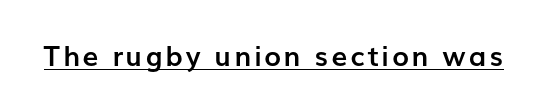
The image shows 28 px semibold sans-serif type, upright; set underlined; low stroke contrast and a medium x-height.
